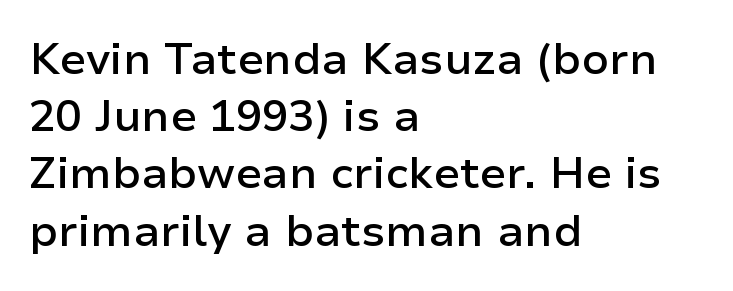
Line starts are locked; line ends wander. The lettering stays uniformly vertical, giving the passage a roman look. Vertical spacing — default. Just letters on the line, the space beneath them empty.
